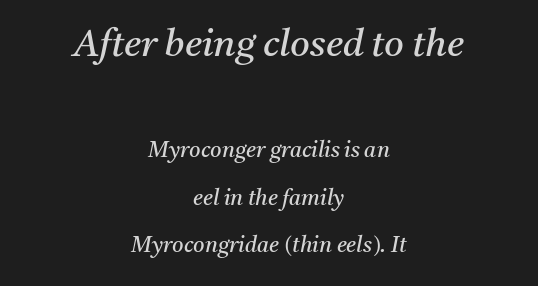
Here the designer chose a conventional face with non-uniform glyph widths. The letterforms sit at book weight or below. The string is rendered with underlining switched off. Compared with ordinary roman type, these characters are visibly tilted.
